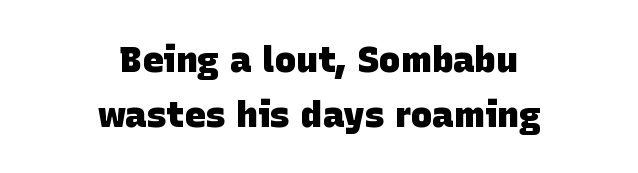
Is the type bold? Yes — the strokes are clearly thick and heavy. Check where the strokes stop: nothing finishes them off — pure sans. This sample is center-justified, so both line endings float freely. Rows of type keep a routine distance in the vertical direction. Spacing verdict: proportional, widths tailored to each character. Between one letter and the next there's only the usual sliver of space.
